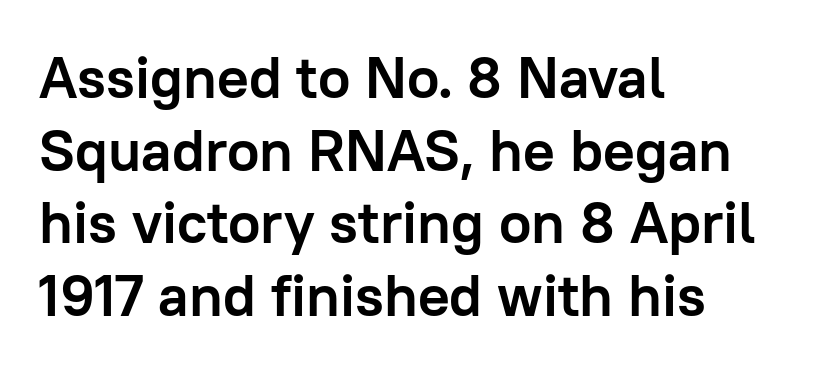
The image shows 59 px semibold sans-serif type, upright; set left-aligned, line spacing 1.23x, normal letter spacing, not underlined; low stroke contrast and a medium x-height.
